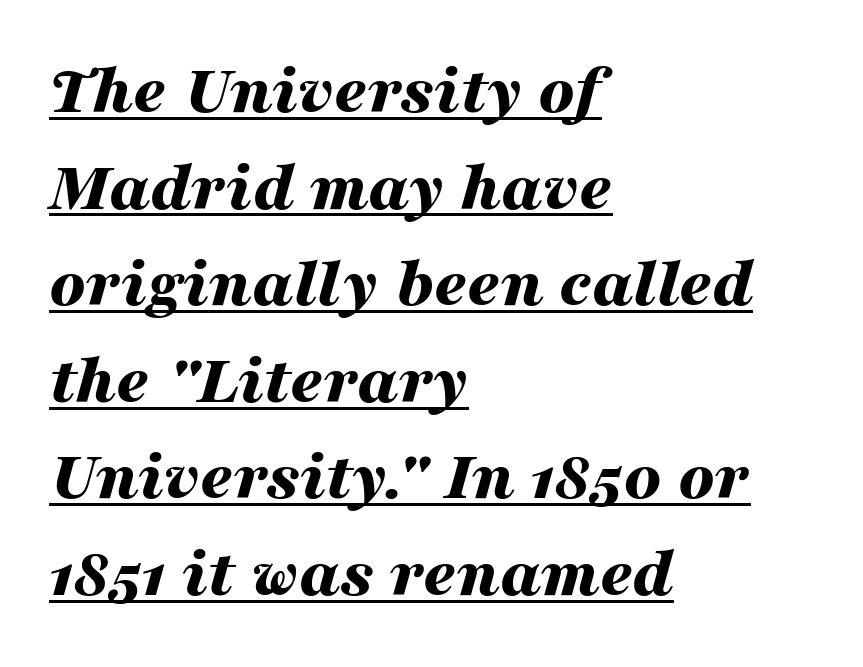
The typesetter has applied underlining to the passage shown. Heft: maximum for text — a bold. The axis of the letterforms is tilted away from vertical. The letters sit at their default tracking, neither squeezed nor spread. Rows of type keep a routine distance in the vertical direction. The face used here is proportionally spaced, like ordinary book or web type.
